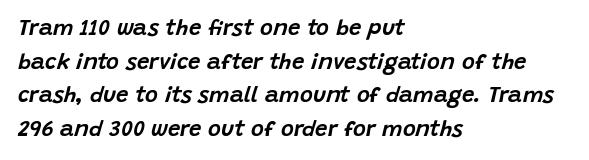
{"italic": "yes", "lean": "right", "slant_degrees": 15, "underline": "no", "align": "left", "line_spacing": "normal", "line_spacing_ratio": 1.53, "letter_spacing": "normal", "letter_spacing_em": 0.0, "glyph_px": 22}
